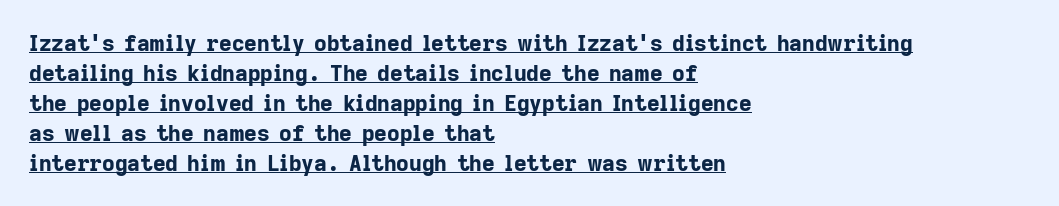
Between one letter and the next there's only the usual sliver of space. The strokes are fattened all the way to bold. A normal amount of white space separates one row of letters from the next. The rendered words wear a rule along their underside. Is there any slant? The stems are plumb.
